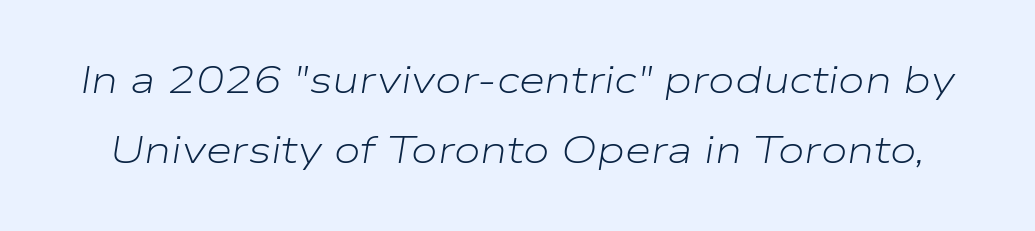
The image shows 38 px light, wide type, italic (leaning right); set line spacing 1.84x, normal letter spacing, not underlined; low stroke contrast and a medium x-height.
